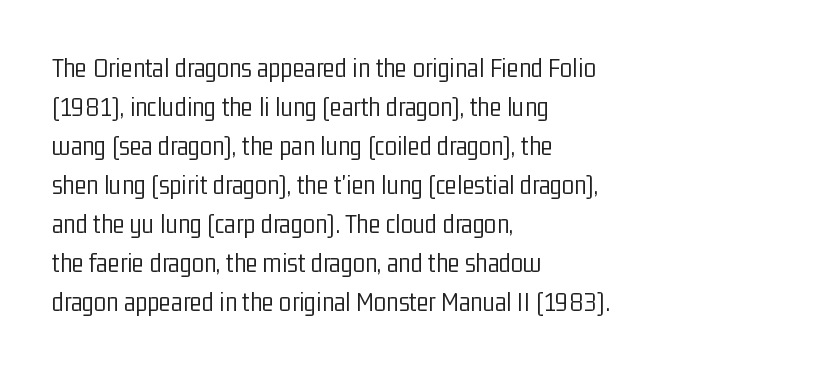
Q: Is the text bold? A: No.
Q: Is the text italic (slanted)? A: No, it is upright.
Q: Is the typeface a serif or a sans-serif typeface? A: Sans-serif.
Q: Is the text underlined? A: No.
Q: How is the paragraph aligned? A: Left-aligned.
Q: Is the spacing between letters normal or unusually wide? A: Normal.
Q: Is the spacing between lines tight, normal or loose? A: Normal.
Q: Width (condensed, normal, or wide)? A: Condensed.
Q: Stroke contrast? A: Low.
Q: x-height? A: Medium.
Q: Monospaced? A: No.
